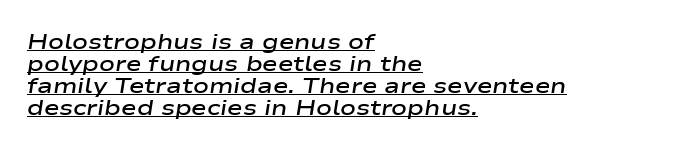
{"italic": "yes", "lean": "right", "slant_degrees": 9, "bold": "semi", "underline": "yes", "align": "left", "line_spacing": "tight", "line_spacing_ratio": 1.05, "letter_spacing": "normal", "letter_spacing_em": 0.0, "glyph_px": 21}
